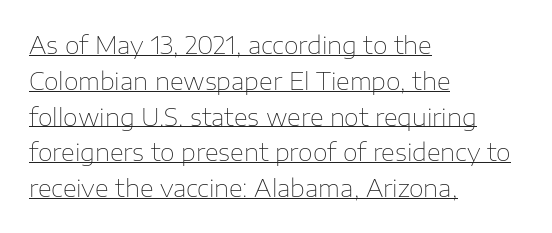
Q: Is the text bold? A: No.
Q: Is the text italic (slanted)? A: No, it is upright.
Q: Is the text underlined? A: Yes.
Q: How is the paragraph aligned? A: Left-aligned.
Q: Is the spacing between letters normal or unusually wide? A: Normal.
Q: Is the spacing between lines tight, normal or loose? A: Normal.
